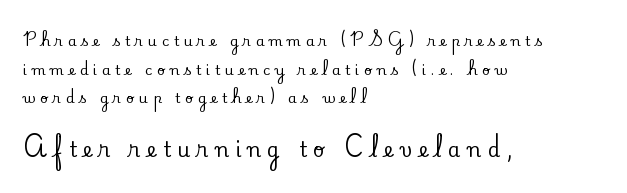
These lines have a slow, spaced-out rhythm from letter to letter. Small over large — that's the arrangement of the two blocks here. Underline: absent. The leading is generous, giving the passage an open texture. When letters stand straight like this, we call the style roman or upright. The paragraph shown leans on its left margin.
